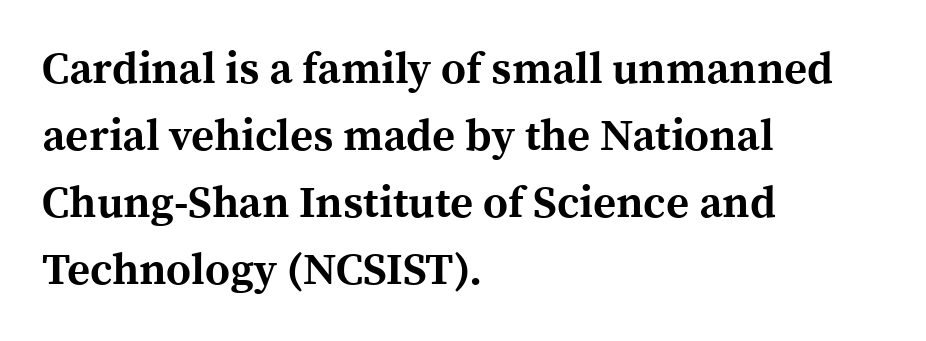
The image shows 44 px bold serif type, upright; set left-aligned, normal line spacing (1.52x), normal letter spacing, not underlined; a medium x-height.
